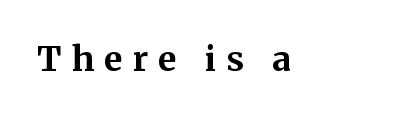
Q: Is the text bold? A: Yes.
Q: Is the text italic (slanted)? A: No, it is upright.
Q: Is the typeface a serif or a sans-serif typeface? A: Serif.
Q: Is the text underlined? A: No.
Q: How is the paragraph aligned? A: Left-aligned.
Q: Is the spacing between letters normal or unusually wide? A: Unusually wide.
Q: Width (condensed, normal, or wide)? A: Normal.
Q: Stroke contrast? A: Medium.
Q: x-height? A: Medium.
Q: Monospaced? A: No.
